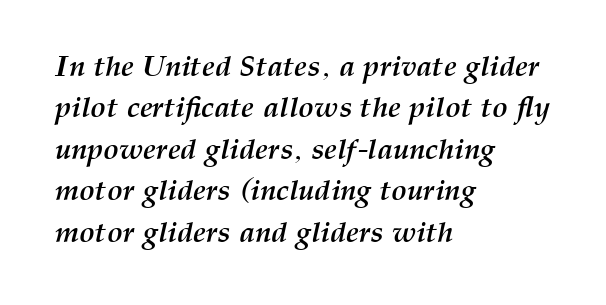
{"italic": "yes", "lean": "right", "slant_degrees": 12, "bold": "yes", "weight": "semibold", "width": "normal", "stroke_contrast": "medium", "x_height": "medium", "monospaced": "no", "underline": "no", "align": "left", "line_spacing": "normal", "line_spacing_ratio": 1.43, "letter_spacing": "normal", "letter_spacing_em": 0.0, "glyph_px": 29}
